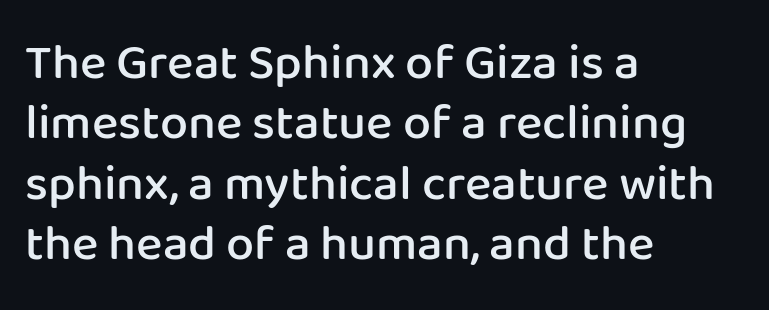
Q: Is the text bold? A: Semi-bold.
Q: Is the text italic (slanted)? A: No, it is upright.
Q: Is the typeface a serif or a sans-serif typeface? A: Sans-serif.
Q: Is the text underlined? A: No.
Q: How is the paragraph aligned? A: Left-aligned.
Q: Is the spacing between letters normal or unusually wide? A: Normal.
Q: Width (condensed, normal, or wide)? A: Normal.
Q: Stroke contrast? A: Low.
Q: x-height? A: Medium.
Q: Monospaced? A: No.
